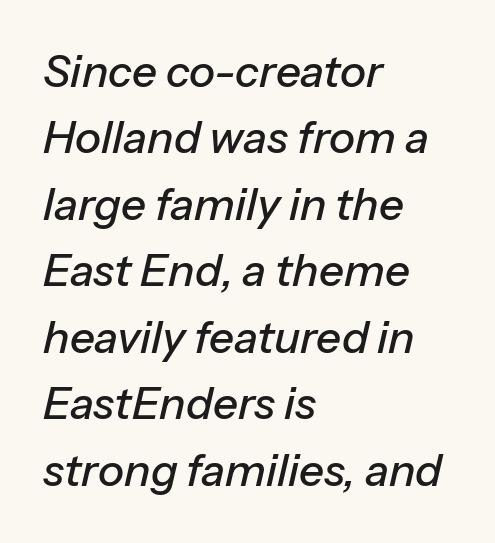
In terms of posture, this sample is oblique. Left-aligned paragraph, ragged on the right. Is this a fixed-width face? No — the glyphs have proportional, varying widths. A clean baseline with only descenders dipping below it. The block of text has a typical density, with ordinary space between rows.
